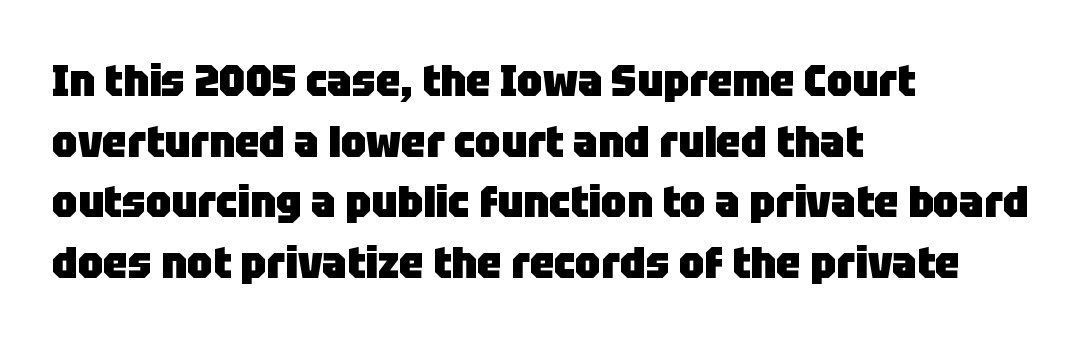
The image shows 44 px heavy sans-serif type, upright; set left-aligned, normal line spacing (1.38x), normal letter spacing, not underlined; low stroke contrast and a large x-height.
